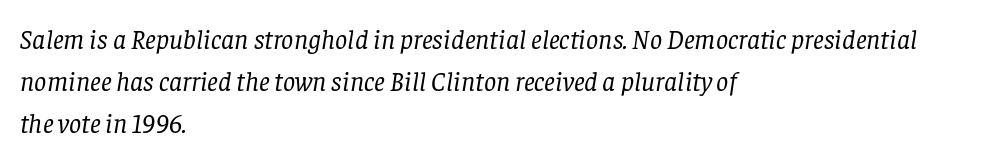
Q: Is the text bold? A: No.
Q: Is the text italic (slanted)? A: Yes, it leans right by about 8 degrees.
Q: Is the text underlined? A: No.
Q: How is the paragraph aligned? A: Left-aligned.
Q: Is the spacing between letters normal or unusually wide? A: Normal.
Q: Is the spacing between lines tight, normal or loose? A: Normal.
